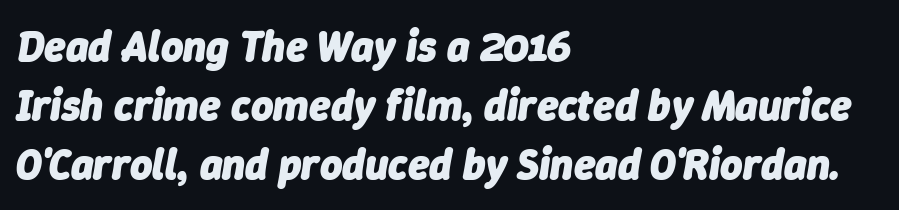
{"italic": "yes", "lean": "right", "slant_degrees": 9, "bold": "yes", "weight": "heavy", "width": "normal", "stroke_contrast": "low", "x_height": "medium", "monospaced": "no", "underline": "no", "align": "left", "line_spacing": "normal", "line_spacing_ratio": 1.37, "letter_spacing": "normal", "letter_spacing_em": 0.0, "glyph_px": 43}
